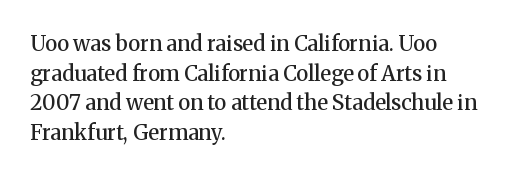
If you measured baseline to baseline, you'd find a middling distance. No italicization has been applied; the sample stays upright. If you drew a ruler down the left edge, every line would touch it. Has an underline been added? It has not. Semibold letterforms, between regular and bold. Here the glyphs are tracked normally, forming tight word shapes.
